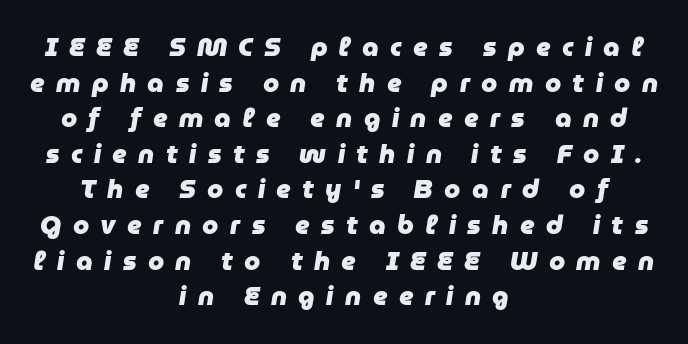
The image shows 26 px bold type, italic (leaning right); set centered, normal line spacing (1.37x), unusually wide letter spacing (+0.44 em), not underlined.
